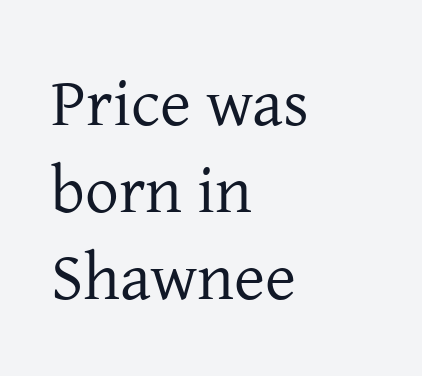
The image shows 67 px regular-weight serif type, upright; set left-aligned, normal line spacing (1.3x), normal letter spacing, not underlined; low stroke contrast and a medium x-height.
